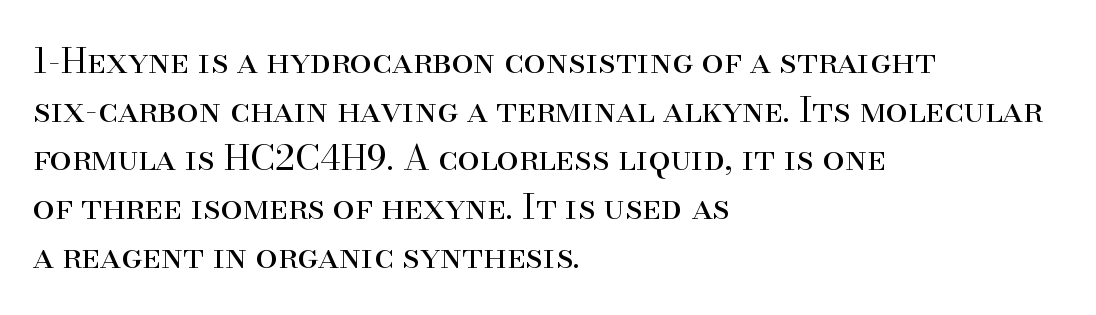
{"serif": "yes", "italic": "no", "bold": "no", "weight": "regular", "width": "normal", "stroke_contrast": "high", "x_height": "small", "monospaced": "no", "underline": "no", "align": "left", "line_spacing": "normal", "line_spacing_ratio": 1.39, "letter_spacing": "normal", "letter_spacing_em": 0.0, "glyph_px": 35}
